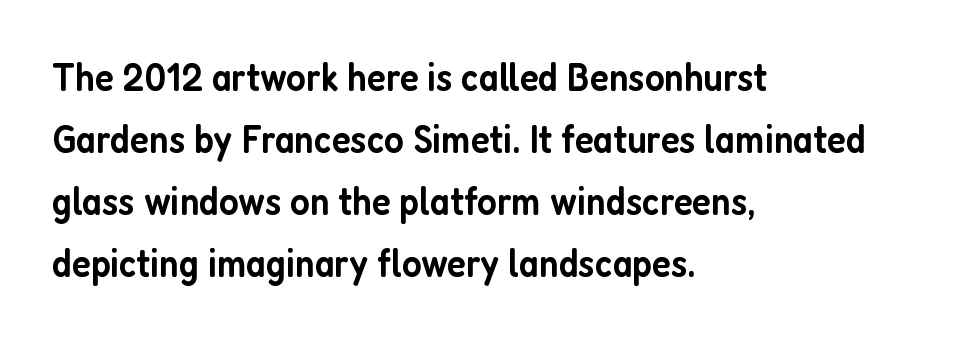
{"serif": "no", "italic": "no", "bold": "semi", "weight": "semibold", "width": "condensed", "stroke_contrast": "low", "x_height": "medium", "monospaced": "no", "underline": "no", "align": "left", "line_spacing": "normal", "line_spacing_ratio": 1.55, "letter_spacing": "normal", "letter_spacing_em": 0.0, "glyph_px": 40}
